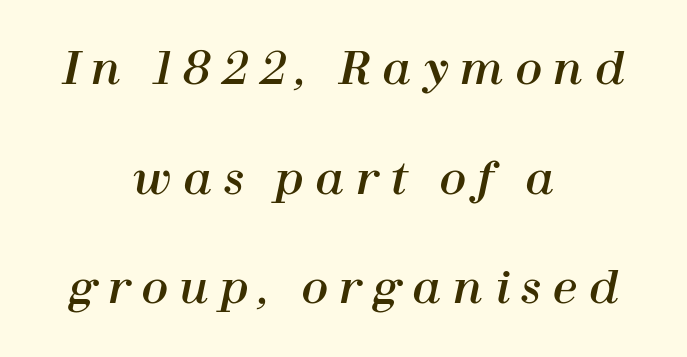
Think of a printed novel: that variable character pitch is what you see here. Quick note: underline off. The letters are spread apart with noticeably loose tracking. The rag falls on both sides of this text block equally. Loosely led — the rows are spread out. The whole block is typeset with a tilt.
